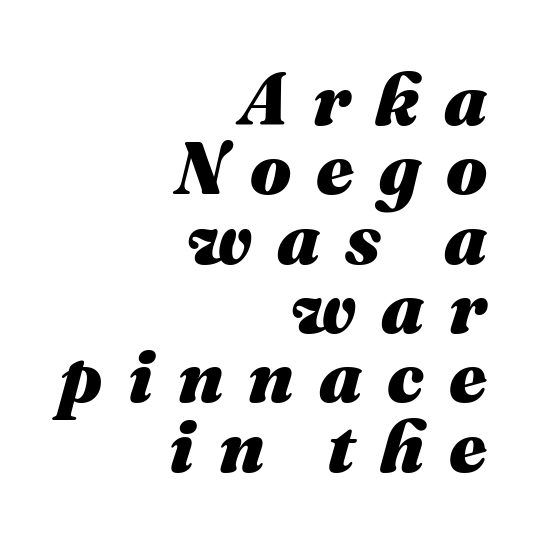
Heavy, bold letterforms. Is there much room between lines? No — they nearly touch. Caption: expanded tracking, letters set apart. The face used here is proportionally spaced, like ordinary book or web type. These lines stack with their right ends in a neat column.
